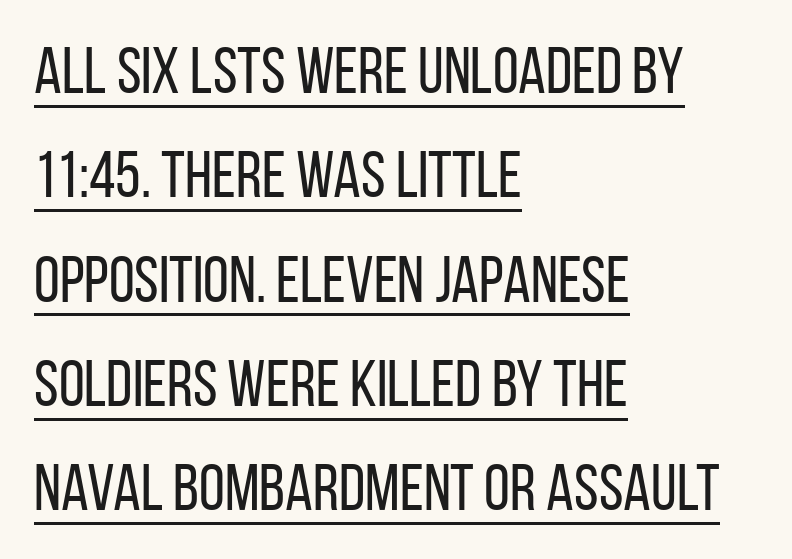
{"serif": "no", "italic": "no", "bold": "no", "weight": "regular", "width": "condensed", "stroke_contrast": "low", "x_height": "large", "monospaced": "no", "underline": "yes", "align": "left", "line_spacing": "normal", "line_spacing_ratio": 1.58, "letter_spacing": "normal", "letter_spacing_em": 0.0, "glyph_px": 66}
